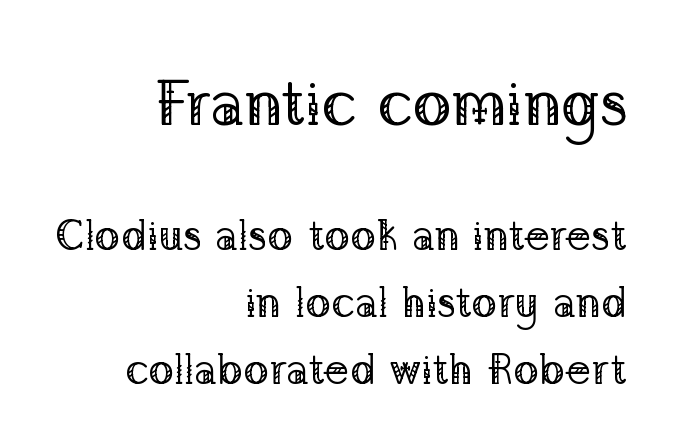
Q: Is the text bold? A: No.
Q: Is the text italic (slanted)? A: No, it is upright.
Q: Is the typeface a serif or a sans-serif typeface? A: Serif.
Q: Is the text underlined? A: No.
Q: How is the paragraph aligned? A: Right-aligned.
Q: Is the spacing between letters normal or unusually wide? A: Normal.
Q: Is the spacing between lines tight, normal or loose? A: Normal.
Q: Which block of text is set in a larger size, the first (top) or the second (bottom)? A: The first (top) one.
Q: Width (condensed, normal, or wide)? A: Normal.
Q: Stroke contrast? A: Low.
Q: x-height? A: Medium.
Q: Monospaced? A: No.
